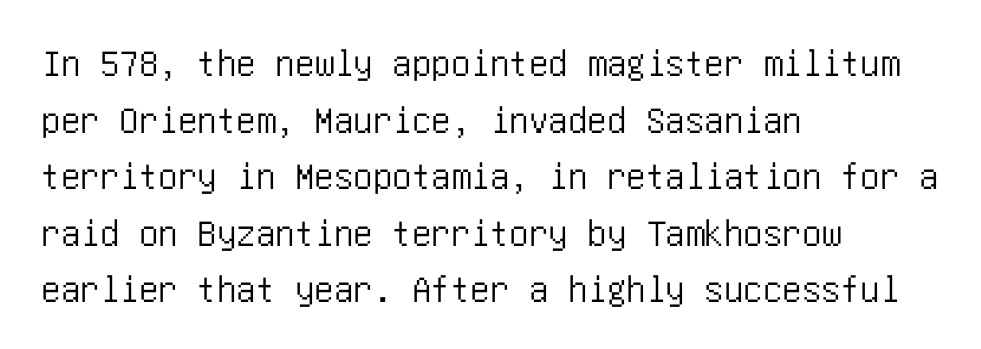
No word sits above an underline. Default kerning and tracking; the words read as compact shapes. Regarding serifs, this sample does without them. Notice how descenders clear the ascenders below comfortably — that's standard leading.
